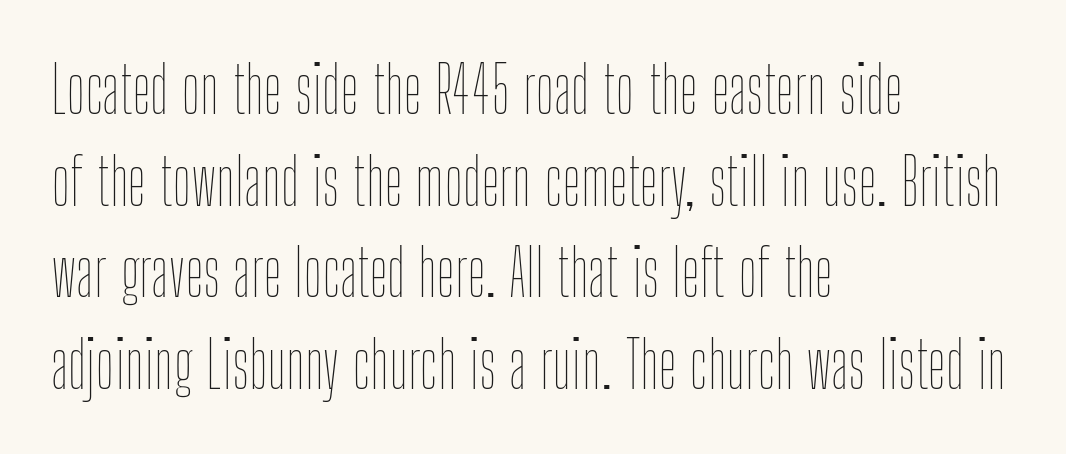
Vertically, the passage feels balanced, rows spaced as you'd expect. This sample has the flowing, uneven cadence of proportional lettering. Reading down the block, your eye returns to a fixed left position each line. This rendering leaves character spacing at its baseline value.
